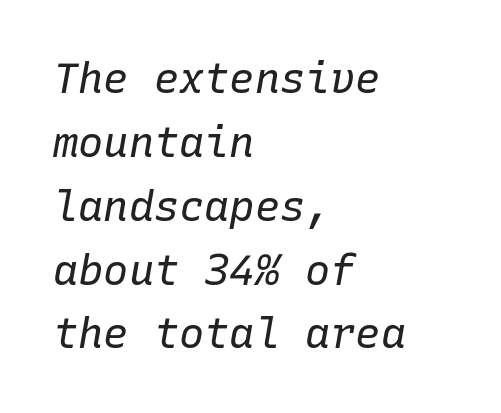
The image shows 42 px regular-weight type, italic (leaning right), monospaced; set left-aligned, normal line spacing (1.52x), normal letter spacing, not underlined; low stroke contrast and a medium x-height.
